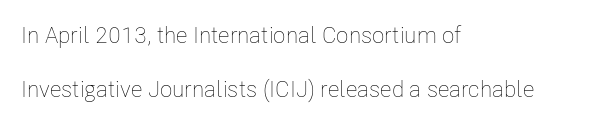
Q: Is the text bold? A: No.
Q: Is the text italic (slanted)? A: No, it is upright.
Q: Is the text underlined? A: No.
Q: How is the paragraph aligned? A: Left-aligned.
Q: Is the spacing between letters normal or unusually wide? A: Normal.
Q: Is the spacing between lines tight, normal or loose? A: Loose.
